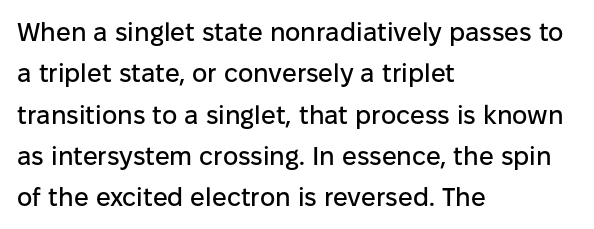
Q: Is the text italic (slanted)? A: No, it is upright.
Q: Is the text underlined? A: No.
Q: How is the paragraph aligned? A: Left-aligned.
Q: Is the spacing between letters normal or unusually wide? A: Normal.
Q: Is the spacing between lines tight, normal or loose? A: Normal.
